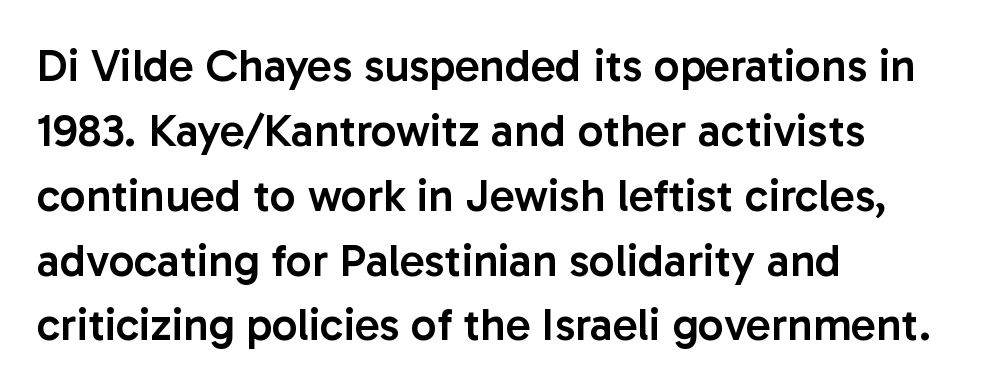
{"serif": "no", "italic": "no", "bold": "semi", "weight": "semibold", "width": "normal", "stroke_contrast": "low", "x_height": "medium", "monospaced": "no", "underline": "no", "align": "left", "line_spacing": "normal", "line_spacing_ratio": 1.41, "letter_spacing": "normal", "letter_spacing_em": 0.0, "glyph_px": 46}
